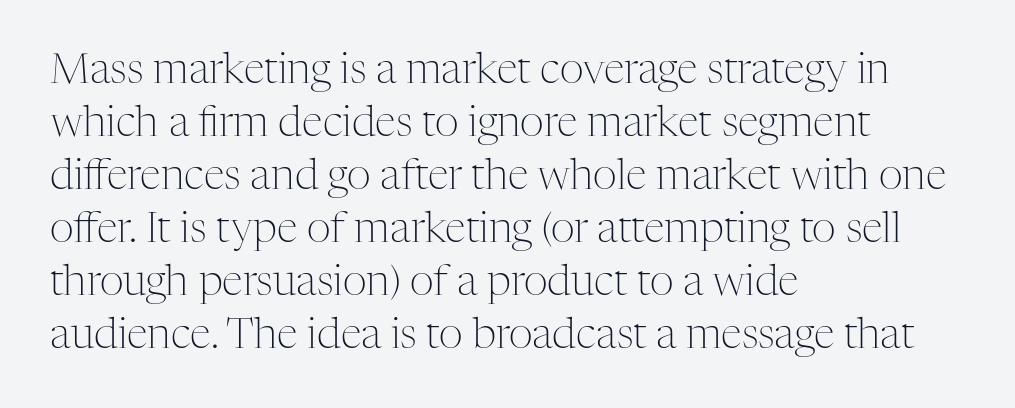
The image shows 42 px light serif type, upright; set left-aligned, normal line spacing (1.26x), normal letter spacing, not underlined; medium stroke contrast and a medium x-height.
